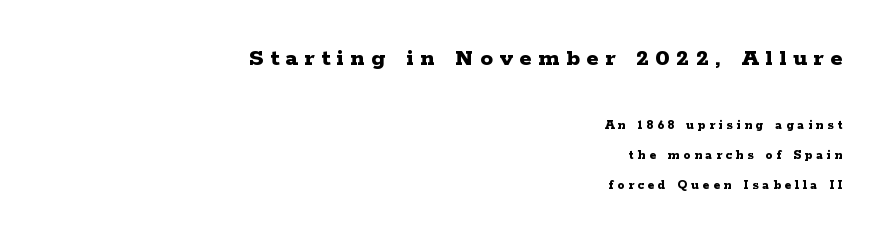
Posture: upright roman. Set as a true bold cut, around the 700 mark. Clear beneath every line of the passage. What's the leading like? Stretched, with rows far apart. Larger block? The one above; the one below is distinctly smaller. This rendering widens character spacing well past its baseline value.
